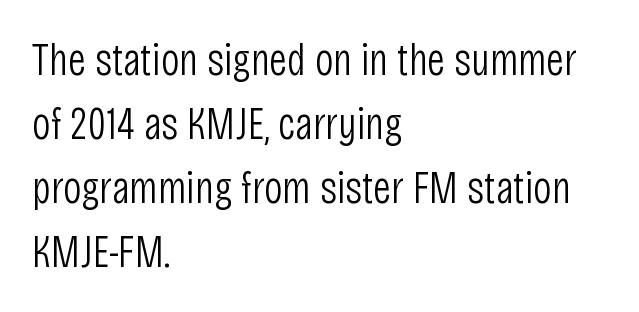
The image shows 46 px light, condensed sans-serif type, upright; set left-aligned, normal line spacing (1.39x), normal letter spacing, not underlined; low stroke contrast and a large x-height.
